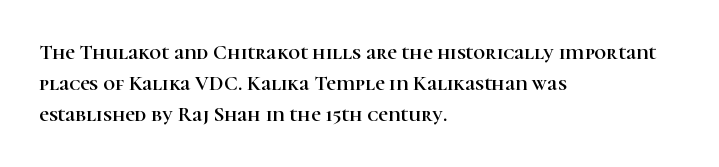
{"italic": "no", "underline": "no", "align": "left", "line_spacing": "normal", "line_spacing_ratio": 1.47, "letter_spacing": "normal", "letter_spacing_em": 0.0, "glyph_px": 21}
